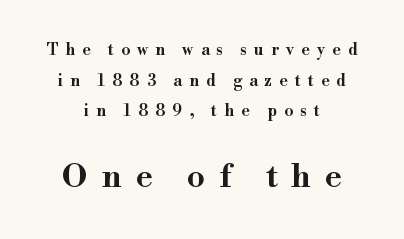
{"serif": "yes", "italic": "no", "width": "wide", "stroke_contrast": "high", "x_height": "small", "monospaced": "no", "underline": "no", "align": "center", "line_spacing": "loose", "line_spacing_ratio": 1.91, "letter_spacing": "wide", "letter_spacing_em": 0.45, "larger_block": "second", "size_ratio": 2.0, "glyph_px": 32}
